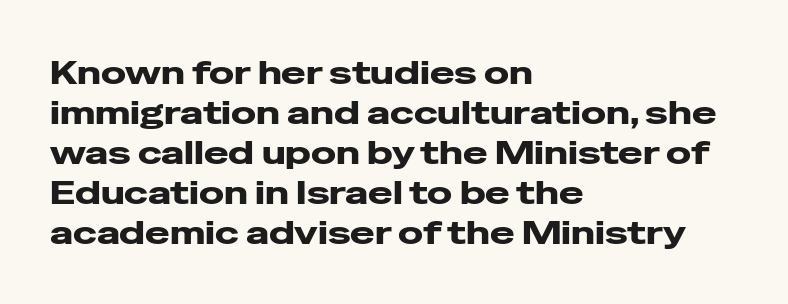
{"serif": "no", "italic": "no", "width": "wide", "stroke_contrast": "low", "x_height": "medium", "monospaced": "no", "underline": "no", "align": "left", "line_spacing_ratio": 1.21, "letter_spacing": "normal", "letter_spacing_em": 0.0, "glyph_px": 33}
